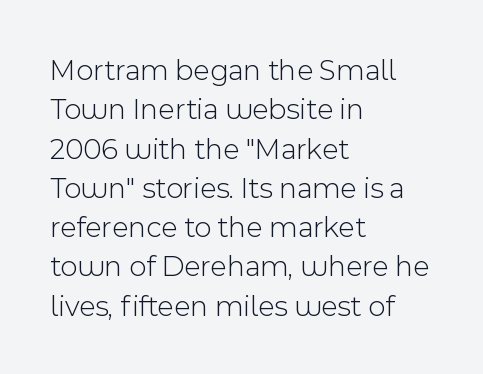
{"serif": "no", "italic": "no", "bold": "no", "weight": "light", "width": "normal", "x_height": "medium", "monospaced": "no", "underline": "no", "align": "left", "line_spacing": "normal", "line_spacing_ratio": 1.31, "letter_spacing": "normal", "letter_spacing_em": 0.0, "glyph_px": 30}
